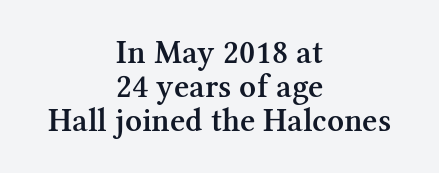
Q: Is the text bold? A: Semi-bold.
Q: Is the text italic (slanted)? A: No, it is upright.
Q: Is the typeface a serif or a sans-serif typeface? A: Serif.
Q: Is the text underlined? A: No.
Q: How is the paragraph aligned? A: Centered.
Q: Is the spacing between letters normal or unusually wide? A: Normal.
Q: Is the spacing between lines tight, normal or loose? A: Tight.
Q: Width (condensed, normal, or wide)? A: Normal.
Q: Stroke contrast? A: Medium.
Q: x-height? A: Medium.
Q: Monospaced? A: No.
